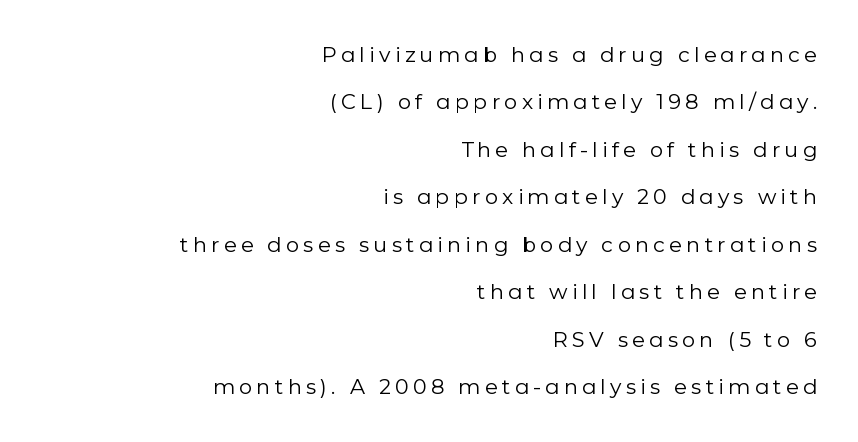
{"italic": "no", "bold": "no", "underline": "no", "align": "right", "line_spacing": "loose", "line_spacing_ratio": 2.26, "letter_spacing": "wide", "letter_spacing_em": 0.2, "glyph_px": 21}
